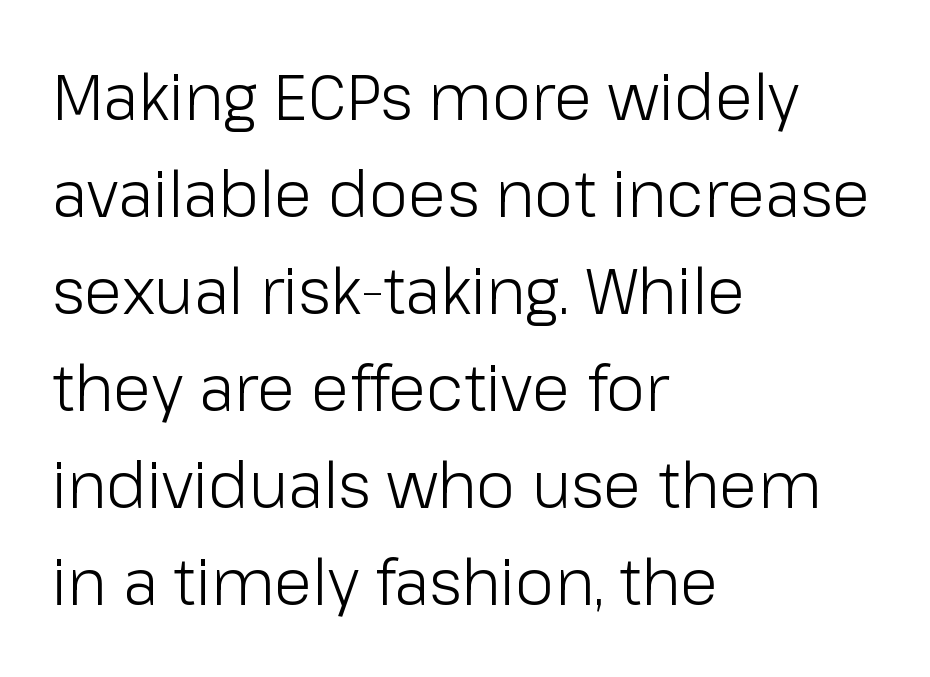
Q: Is the text bold? A: No.
Q: Is the text italic (slanted)? A: No, it is upright.
Q: Is the typeface a serif or a sans-serif typeface? A: Sans-serif.
Q: Is the text underlined? A: No.
Q: How is the paragraph aligned? A: Left-aligned.
Q: Is the spacing between letters normal or unusually wide? A: Normal.
Q: Is the spacing between lines tight, normal or loose? A: Normal.
Q: Width (condensed, normal, or wide)? A: Normal.
Q: Stroke contrast? A: Low.
Q: x-height? A: Medium.
Q: Monospaced? A: No.
